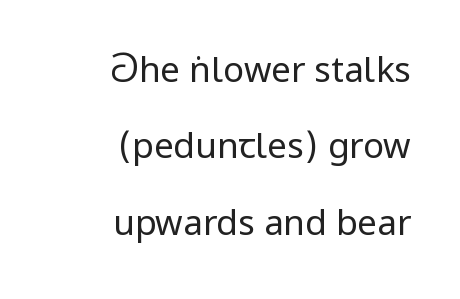
The image shows 35 px regular-weight, condensed sans-serif type, upright; set right-aligned, loose line spacing (2.18x), normal letter spacing, not underlined; low stroke contrast.
